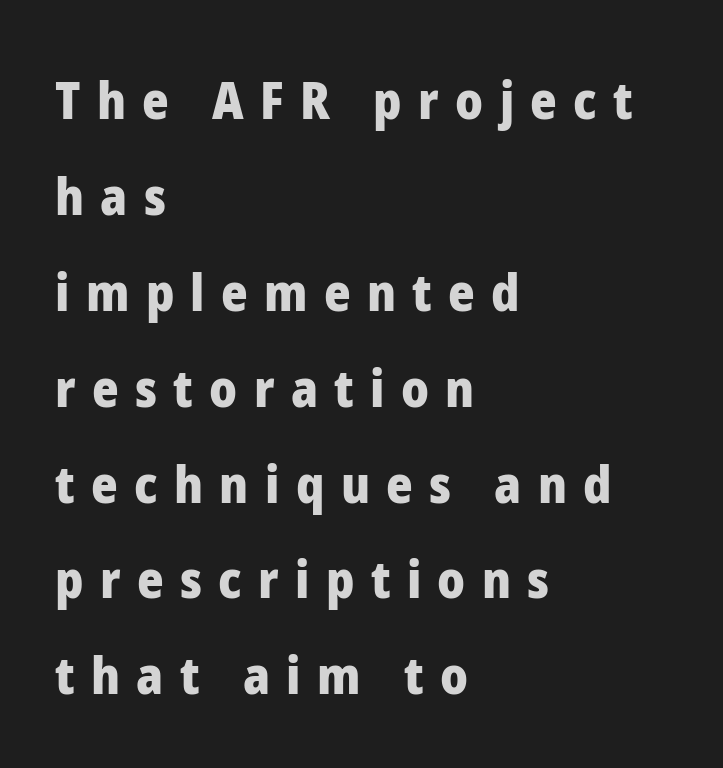
A clean baseline with only descenders dipping below it. The letters advance in unequal steps, a hallmark of proportional type. To sum up the face: it is a sans, with no serifs. Upright lettering throughout.
